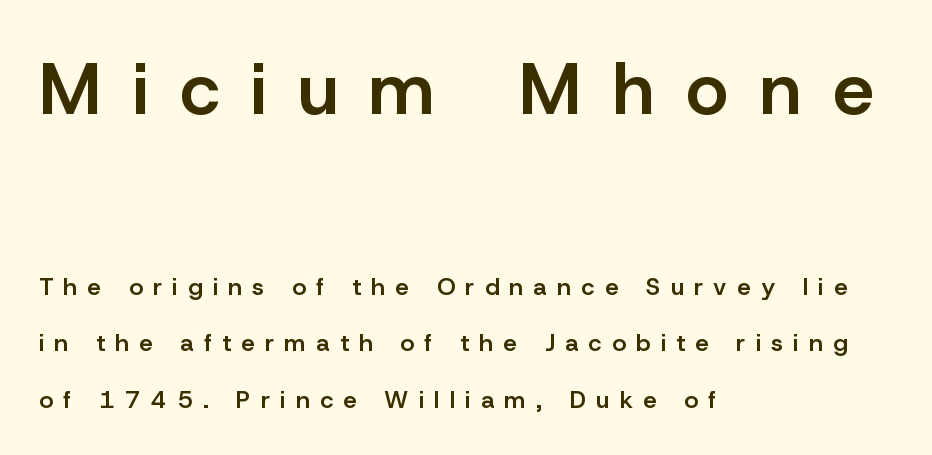
The passage shown is typeset with a sans-serif family. You get the large type first, then a drop to smaller type. Spacing verdict: proportional, widths tailored to each character. Baseline-to-baseline distance is far greater than the letter height. Reading down the block, your eye returns to a fixed left position each line.
